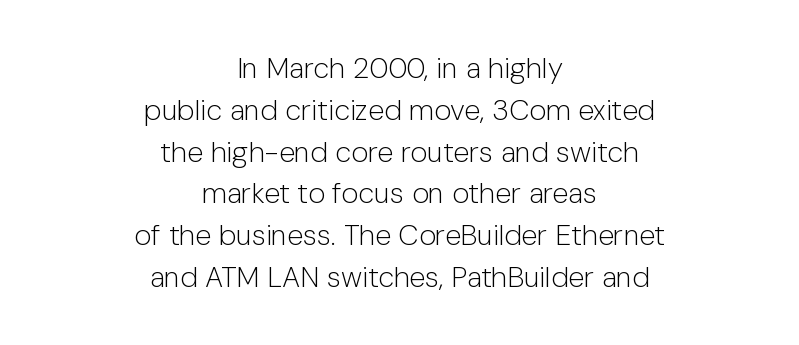
{"serif": "no", "italic": "no", "bold": "no", "weight": "light", "width": "normal", "stroke_contrast": "low", "x_height": "medium", "monospaced": "no", "underline": "no", "align": "center", "line_spacing": "normal", "line_spacing_ratio": 1.44, "letter_spacing": "normal", "letter_spacing_em": 0.0, "glyph_px": 29}
